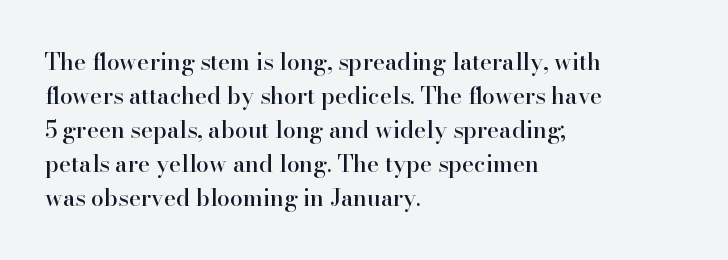
{"italic": "no", "underline": "no", "align": "left", "line_spacing": "normal", "line_spacing_ratio": 1.48, "letter_spacing": "normal", "letter_spacing_em": 0.0, "glyph_px": 23}
